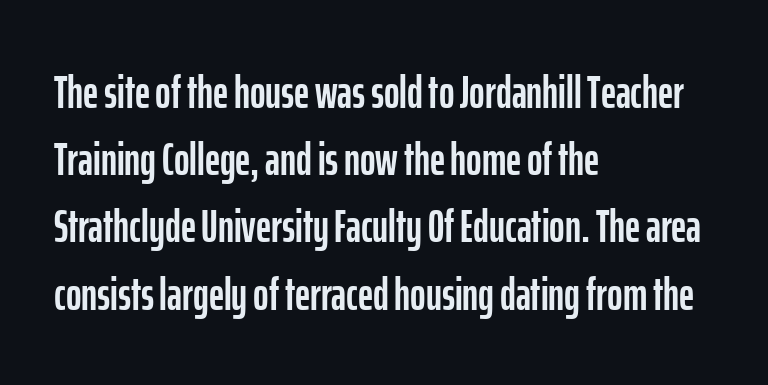
The image shows 47 px condensed sans-serif type, upright; set left-aligned, normal line spacing (1.43x), normal letter spacing, not underlined; low stroke contrast and a medium x-height.
